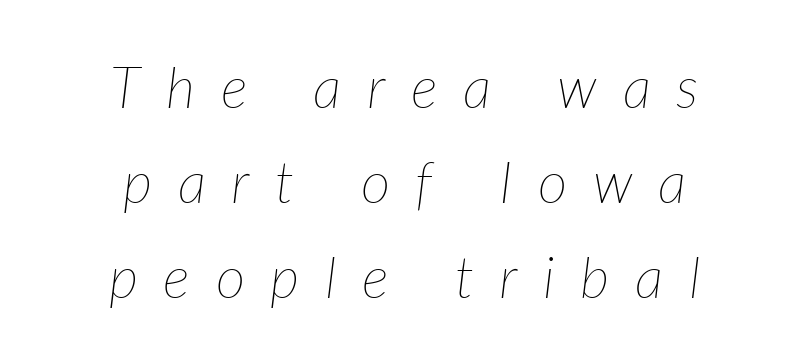
The image shows 57 px thin type, italic (leaning right); set centered, normal line spacing (1.67x), unusually wide letter spacing (+0.45 em), not underlined; low stroke contrast and a medium x-height.
